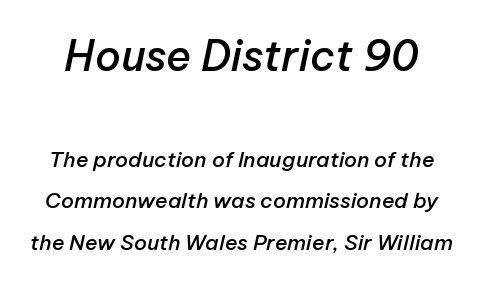
Unmarked baselines from the first word to the last. Its strokes are somewhat broadened, the hallmark of semibold type. The face used here appears at its bigger size in the upper chunk. Varying glyph widths throughout — classic text-font behaviour.
